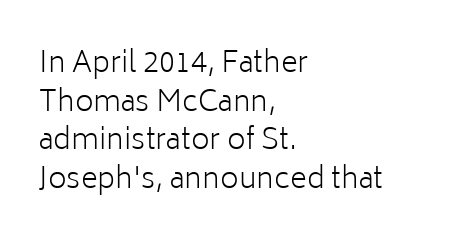
Leading matches the norm, producing a regular column. No chunkiness to these letters — they're not bold. Style check: upright. The rendering uses natural spacing where letterforms have individual widths.
